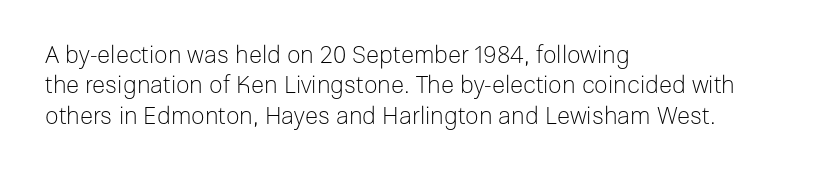
The image shows 24 px text type, upright; set left-aligned, normal line spacing (1.27x), normal letter spacing, not underlined.
